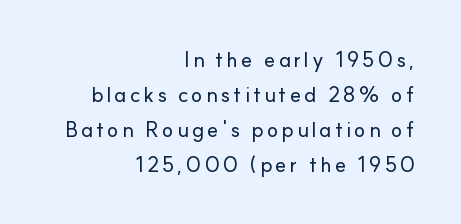
{"italic": "no", "underline": "no", "align": "right", "line_spacing": "normal", "line_spacing_ratio": 1.66, "glyph_px": 21}
